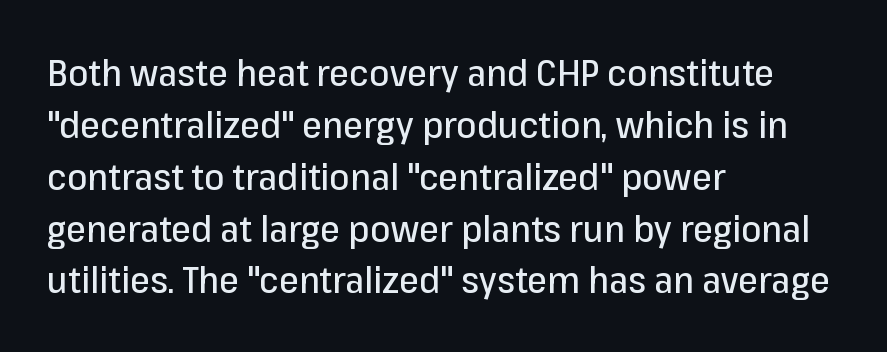
Line starts are locked; line ends wander. This is roman type, the default non-slanted kind. A typesetter would call this proportional, since set widths differ per character. The gaps between neighbouring characters are ordinary and unremarkable.
